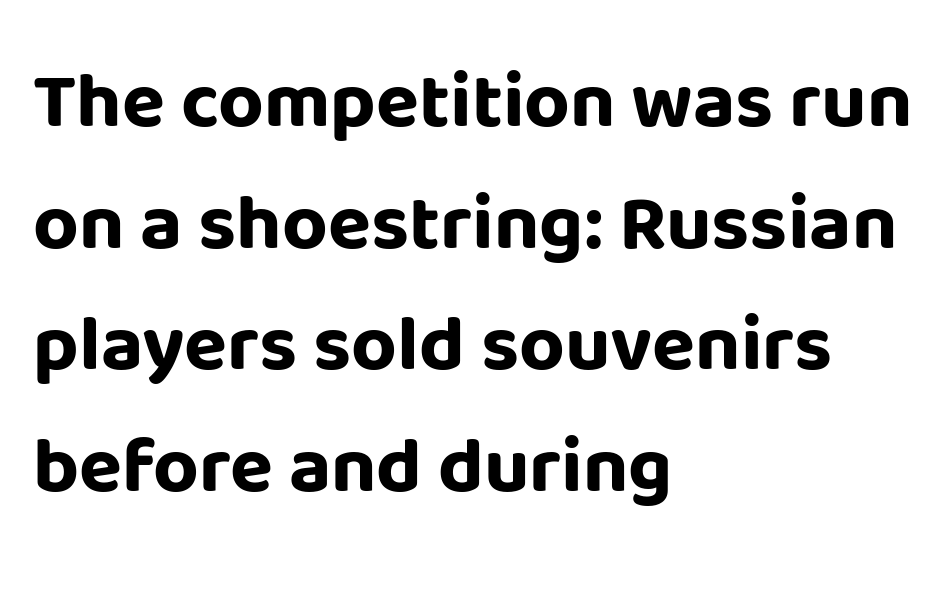
The image shows 79 px bold sans-serif type, upright; set left-aligned, normal line spacing (1.54x), normal letter spacing, not underlined; low stroke contrast and a large x-height.
